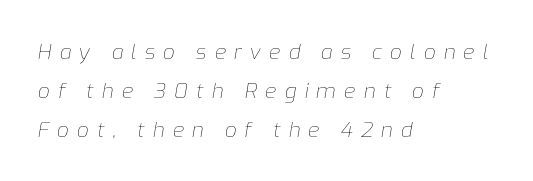
Does the lettering tilt? It does — this is italic. Is the type heavy? It reads as light-to-regular instead. The area under the type is left untouched. What stands out about the letter spacing? Its width — letters are far apart. Every row of glyphs begins at an identical x-position on the left.
